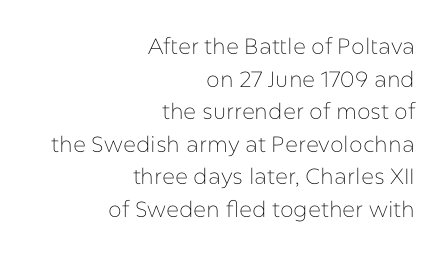
{"italic": "no", "bold": "no", "underline": "no", "align": "right", "line_spacing": "normal", "line_spacing_ratio": 1.48, "letter_spacing": "normal", "letter_spacing_em": 0.0, "glyph_px": 22}
